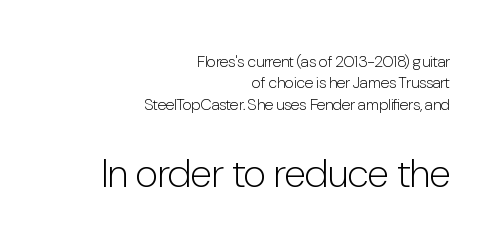
{"serif": "no", "italic": "no", "bold": "no", "weight": "light", "width": "condensed", "stroke_contrast": "low", "x_height": "medium", "monospaced": "no", "underline": "no", "align": "right", "line_spacing": "normal", "line_spacing_ratio": 1.33, "letter_spacing": "normal", "letter_spacing_em": 0.0, "larger_block": "second", "size_ratio": 2.5, "glyph_px": 40}
